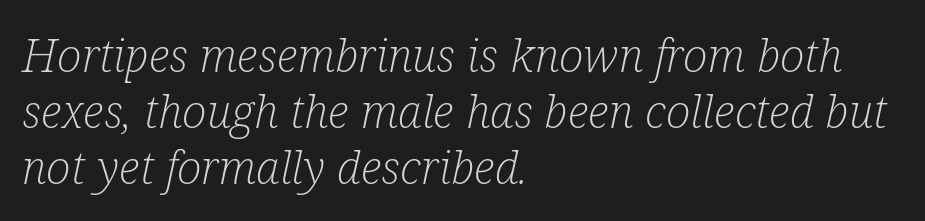
The image shows 46 px light, condensed serif type, italic (leaning right); set left-aligned, line spacing 1.22x, normal letter spacing, not underlined; low stroke contrast and a medium x-height.
